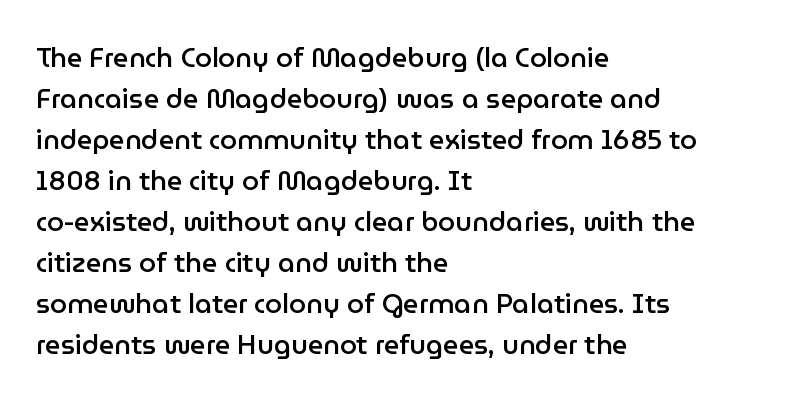
The image shows 27 px text type, upright; set left-aligned, normal line spacing (1.52x), normal letter spacing, not underlined.
